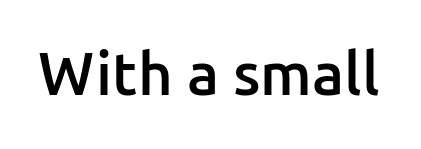
The image shows 60 px semibold sans-serif type, upright; set normal letter spacing, not underlined; low stroke contrast and a medium x-height.
